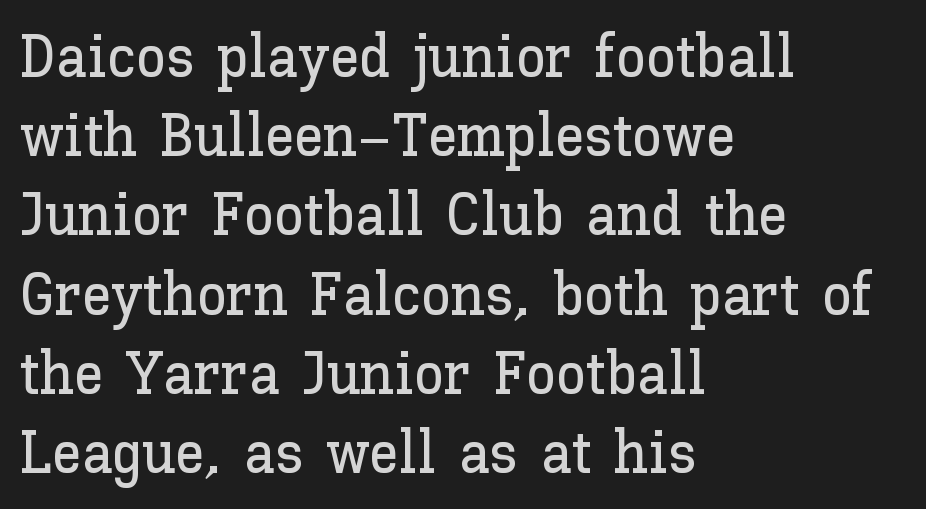
The image shows 60 px text type, upright; set left-aligned, normal line spacing (1.32x), normal letter spacing, not underlined; low stroke contrast and a medium x-height.
